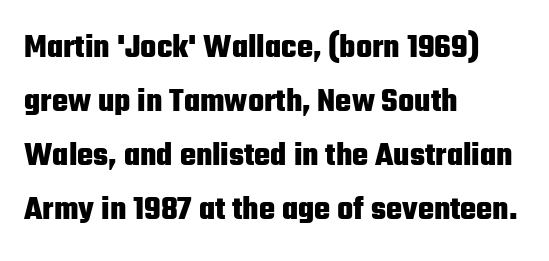
Q: Is the text bold? A: Yes.
Q: Is the text italic (slanted)? A: No, it is upright.
Q: Is the typeface a serif or a sans-serif typeface? A: Sans-serif.
Q: Is the text underlined? A: No.
Q: How is the paragraph aligned? A: Left-aligned.
Q: Is the spacing between letters normal or unusually wide? A: Normal.
Q: Is the spacing between lines tight, normal or loose? A: Normal.
Q: Width (condensed, normal, or wide)? A: Condensed.
Q: Stroke contrast? A: Low.
Q: x-height? A: Medium.
Q: Monospaced? A: No.
